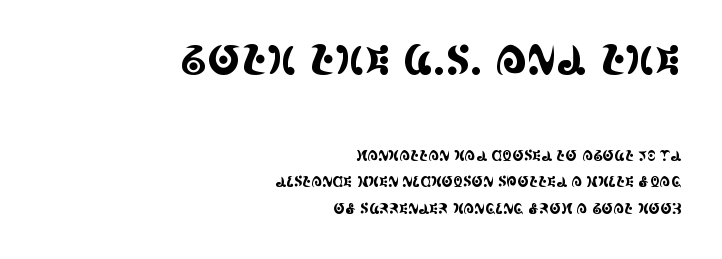
{"serif": "yes", "italic": "no", "width": "condensed", "x_height": "large", "monospaced": "no", "underline": "no", "align": "right", "line_spacing_ratio": 1.89, "letter_spacing": "normal", "letter_spacing_em": 0.0, "larger_block": "first", "size_ratio": 2.86, "glyph_px": 40}
